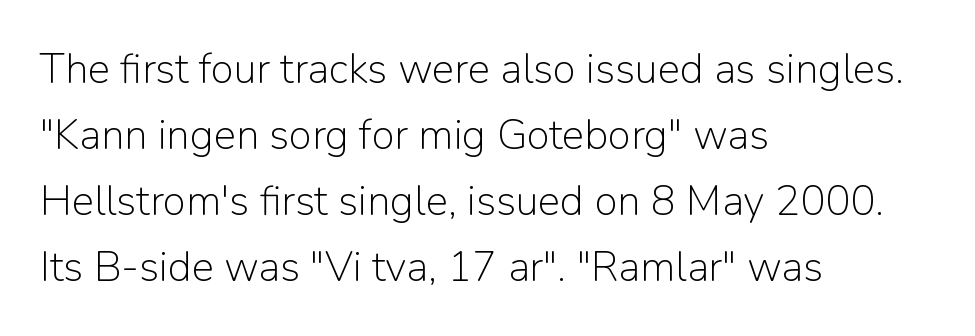
Posture: upright roman. Heft: none added — not bold. Each letter keeps its own natural width here, so spacing adapts to shape. Horizontal bands of white between lines are of average thickness. These lines keep a tight, regular rhythm from letter to letter.
